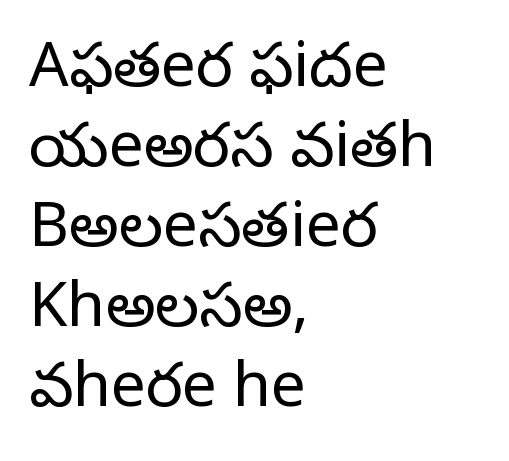
{"serif": "yes", "italic": "no", "bold": "no", "weight": "regular", "width": "normal", "stroke_contrast": "low", "x_height": "large", "monospaced": "no", "underline": "no", "align": "left", "line_spacing": "normal", "line_spacing_ratio": 1.29, "letter_spacing": "normal", "letter_spacing_em": 0.0, "glyph_px": 62}
